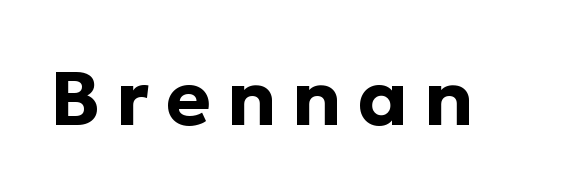
{"serif": "no", "italic": "no", "bold": "yes", "weight": "bold", "width": "normal", "stroke_contrast": "low", "x_height": "medium", "monospaced": "no", "underline": "no", "letter_spacing": "wide", "letter_spacing_em": 0.21, "glyph_px": 76}
